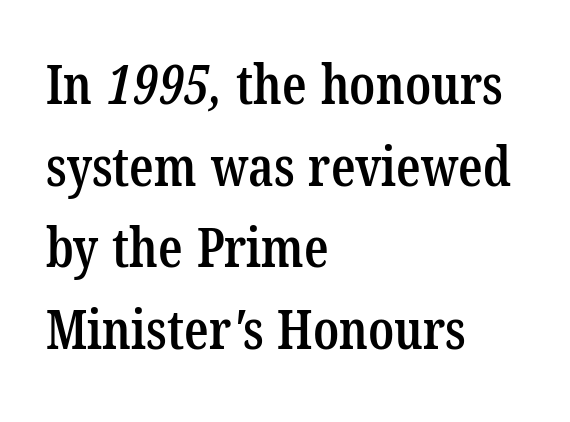
The letters sit at their default tracking, neither squeezed nor spread. The letters carry serifs — small finishing strokes at the ends of their stems. The strokes are fattened partway — semibold, not bold. The rendering uses natural spacing where letterforms have individual widths. A classic flush-left, rag-right setting is used for this passage.
